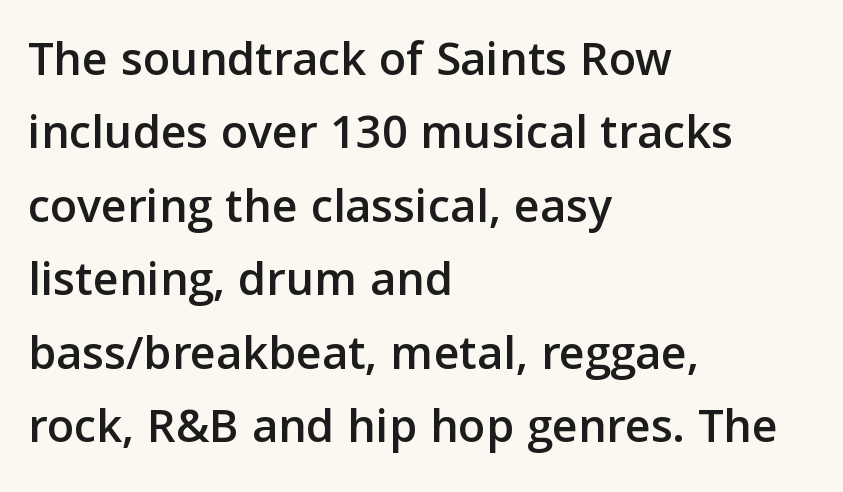
Spacing verdict: proportional, widths tailored to each character. Short note: letters normally spaced. Every row of glyphs begins at an identical x-position on the left. To sum up the face: it is a sans, with no serifs.
